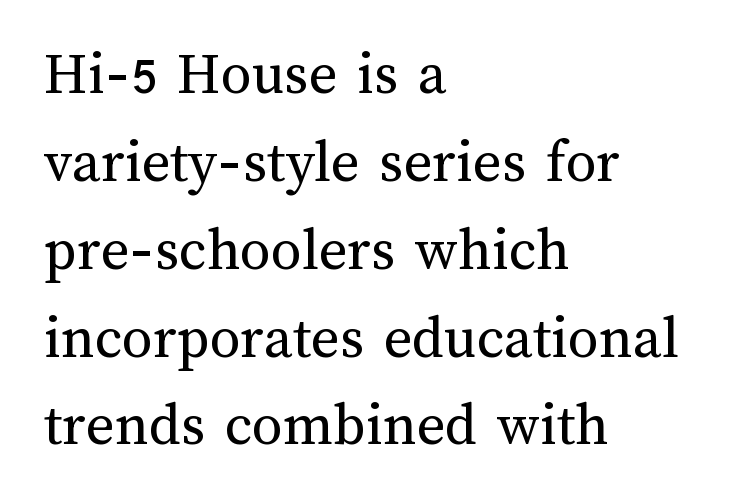
The image shows 61 px regular-weight type, upright; set left-aligned, normal line spacing (1.44x), normal letter spacing, not underlined; medium stroke contrast and a medium x-height.
